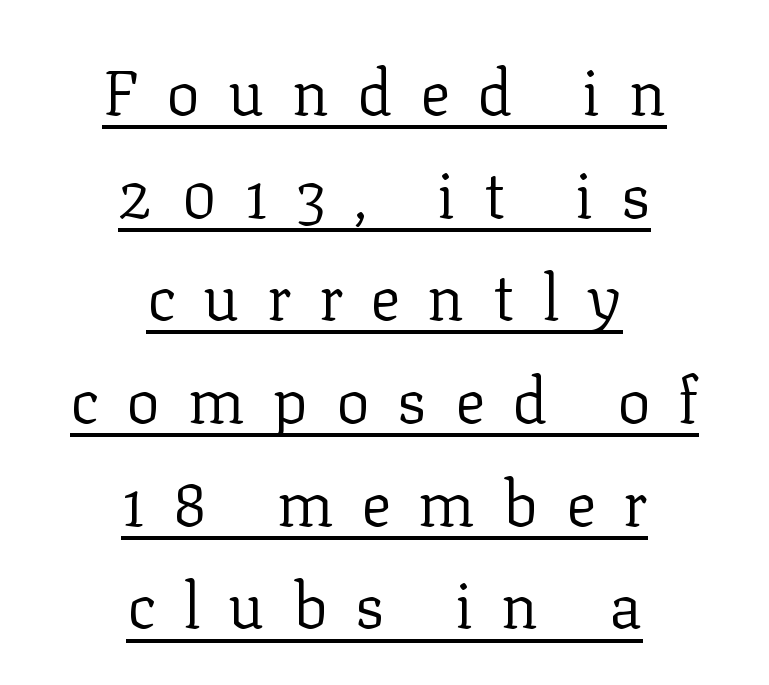
Q: Is the text bold? A: No.
Q: Is the text italic (slanted)? A: No, it is upright.
Q: Is the typeface a serif or a sans-serif typeface? A: Serif.
Q: Is the text underlined? A: Yes.
Q: How is the paragraph aligned? A: Centered.
Q: Is the spacing between letters normal or unusually wide? A: Unusually wide.
Q: Is the spacing between lines tight, normal or loose? A: Normal.
Q: Width (condensed, normal, or wide)? A: Normal.
Q: Stroke contrast? A: Low.
Q: x-height? A: Medium.
Q: Monospaced? A: No.
